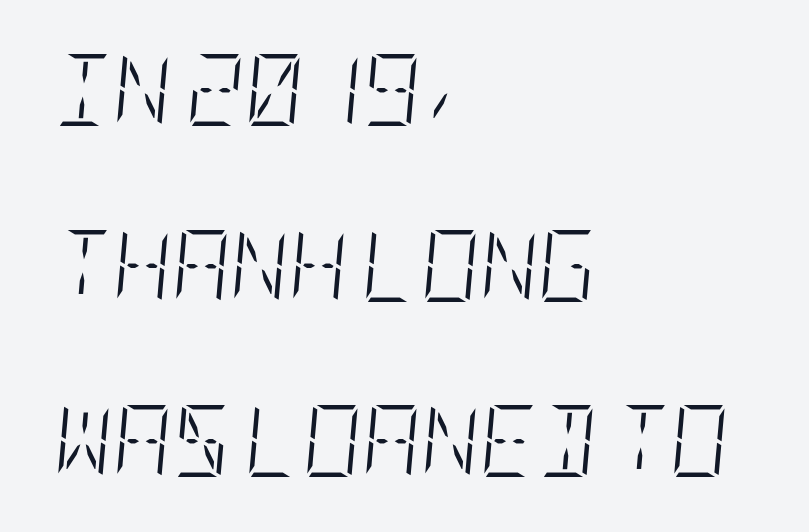
Ink coverage per letter is moderate at most. Teacher's note: observe the even left margin — that is flush-left alignment. If you measured baseline to baseline, you'd find a long distance. The letters are slanted; this is an italic face.
